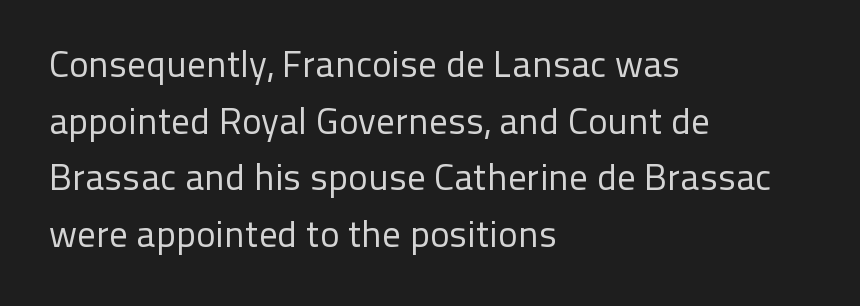
The image shows 37 px regular-weight sans-serif type, upright; set left-aligned, normal line spacing (1.53x), normal letter spacing, not underlined; low stroke contrast and a medium x-height.
